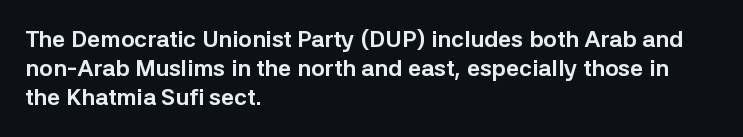
Is the block centered? No — it sits flush against the left margin. Strong, thick strokes mark this as bold type. Plain, unruled lines of type. Nothing unusual about the tracking: characters are spaced as the font intends. When letters stand straight like this, we call the style roman or upright. One glance says typical: line gaps are just what's usual.
